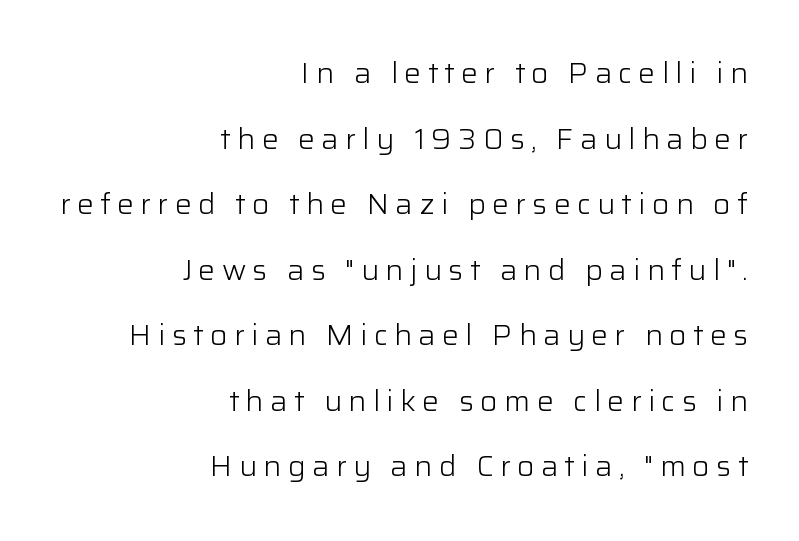
Typeset ragged left — the right edge is the straight one. The font family rendered here belongs to the sans-serif group. Between one letter and the next there's a generous, obvious gap. This sample uses an upright cut, with every glyph sitting square on the baseline. Has an underline been added? It has not. Character widths vary here, with narrow letters taking less room than wide ones.
